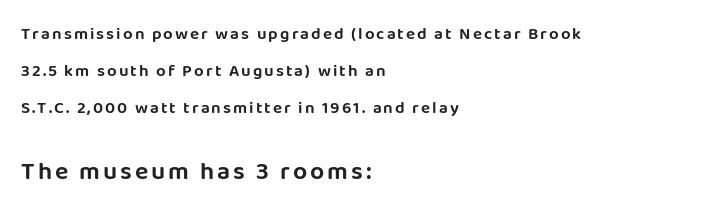
{"italic": "no", "underline": "no", "align": "left", "line_spacing": "loose", "line_spacing_ratio": 2.18, "larger_block": "second", "size_ratio": 1.47, "glyph_px": 25}
